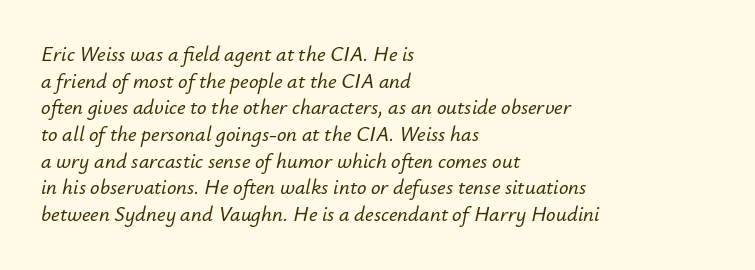
The image shows 21 px text type, italic (leaning right); set left-aligned, normal line spacing (1.27x), normal letter spacing, not underlined.
